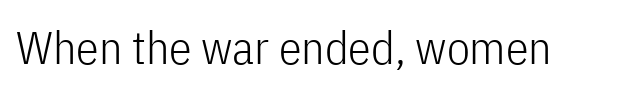
You can tell from the bare stems that sans-serif type was used. Stems here are at most as thick as an everyday book face. Italic: no, the glyphs are upright roman. Honestly, there is no underline to notice here at all.
